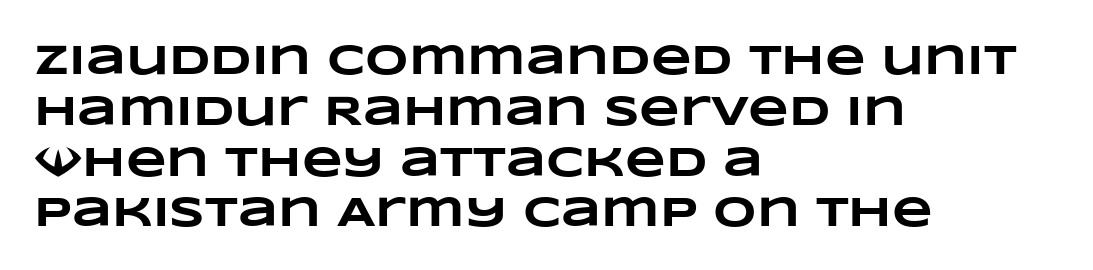
The image shows 42 px heavy, wide type; set left-aligned, line spacing 1.21x, normal letter spacing, not underlined; low stroke contrast and a large x-height.
